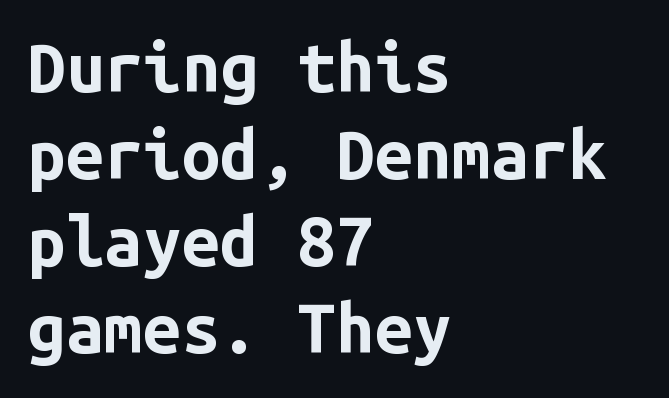
The image shows 69 px bold sans-serif type, upright, monospaced; set left-aligned, normal line spacing (1.26x), normal letter spacing, not underlined; low stroke contrast and a medium x-height.
